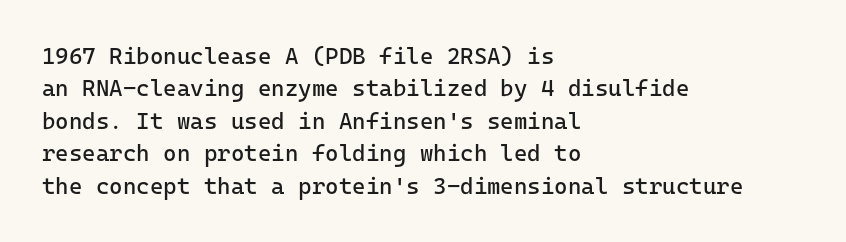
Q: Is the text bold? A: No.
Q: Is the text italic (slanted)? A: No, it is upright.
Q: Is the text underlined? A: No.
Q: How is the paragraph aligned? A: Left-aligned.
Q: Is the spacing between letters normal or unusually wide? A: Normal.
Q: Is the spacing between lines tight, normal or loose? A: Normal.
